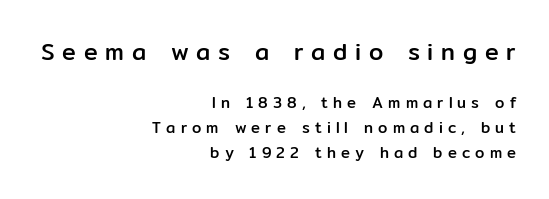
Posture: upright roman. Vertically, the passage feels balanced, rows spaced as you'd expect. Bigger letters appear in the top chunk; the bottom chunk is reduced. Underlining? Definitely not there. If you drew a ruler down the right edge, every line would touch it.
